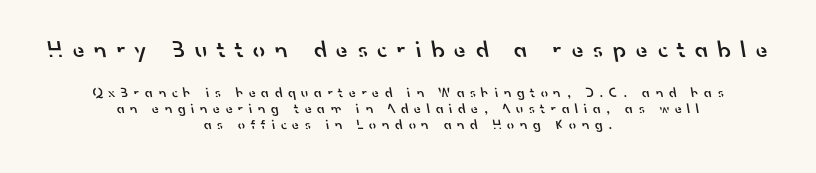
The image shows 24 px text type; set centered, tight line spacing (1.15x), unusually wide letter spacing (+0.41 em), not underlined; the first (top) block is 1.71x larger.
